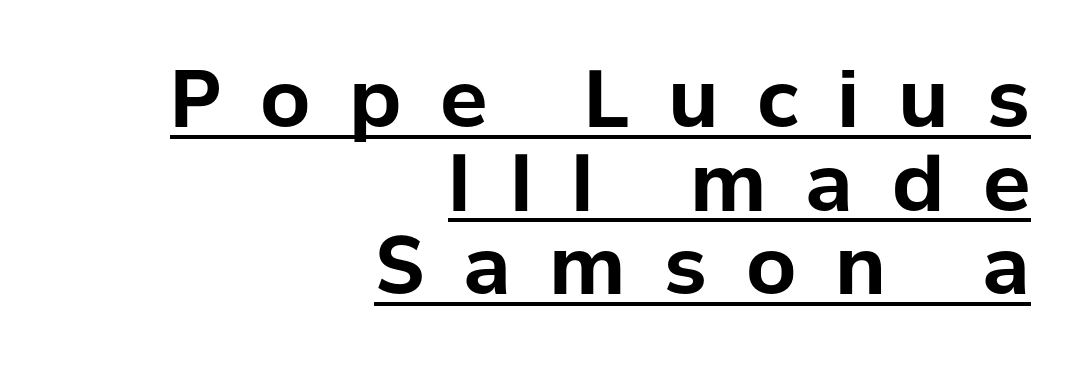
Q: Is the text bold? A: Yes.
Q: Is the text italic (slanted)? A: No, it is upright.
Q: Is the typeface a serif or a sans-serif typeface? A: Sans-serif.
Q: Is the text underlined? A: Yes.
Q: How is the paragraph aligned? A: Right-aligned.
Q: Is the spacing between letters normal or unusually wide? A: Unusually wide.
Q: Is the spacing between lines tight, normal or loose? A: Tight.
Q: Width (condensed, normal, or wide)? A: Normal.
Q: Stroke contrast? A: Low.
Q: x-height? A: Medium.
Q: Monospaced? A: No.
